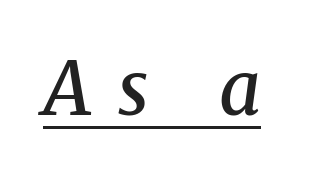
{"serif": "yes", "italic": "yes", "lean": "right", "slant_degrees": 8, "bold": "semi", "weight": "semibold", "width": "normal", "stroke_contrast": "medium", "x_height": "medium", "monospaced": "no", "underline": "yes", "letter_spacing": "wide", "letter_spacing_em": 0.37, "glyph_px": 73}
